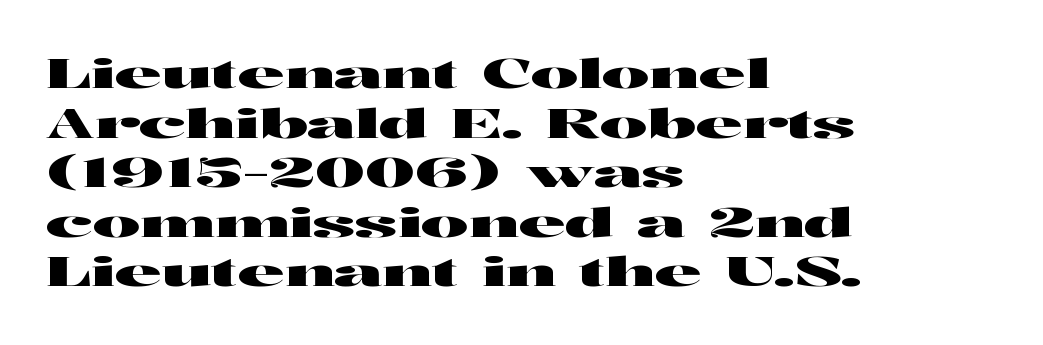
{"serif": "no", "italic": "no", "width": "wide", "stroke_contrast": "high", "x_height": "medium", "monospaced": "no", "underline": "no", "align": "left", "line_spacing_ratio": 1.24, "letter_spacing": "normal", "letter_spacing_em": 0.0, "glyph_px": 40}
